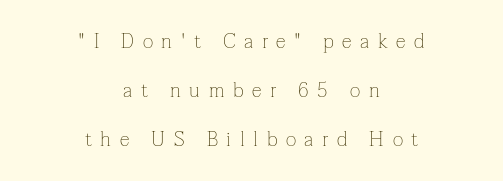
The image shows 20 px text type, upright; set centered, loose line spacing (2.44x), unusually wide letter spacing (+0.43 em), not underlined.
